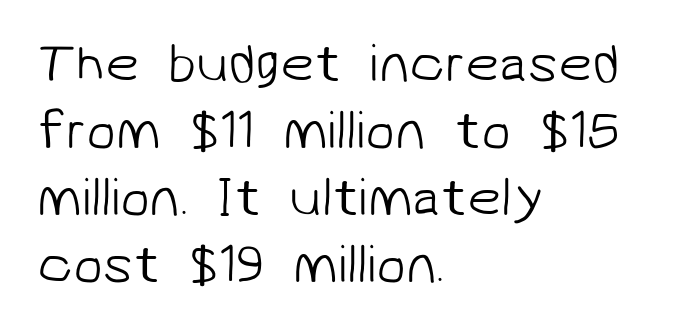
Q: Is the text bold? A: No.
Q: Is the typeface a serif or a sans-serif typeface? A: Sans-serif.
Q: Is the text underlined? A: No.
Q: How is the paragraph aligned? A: Left-aligned.
Q: Is the spacing between letters normal or unusually wide? A: Normal.
Q: Width (condensed, normal, or wide)? A: Normal.
Q: Stroke contrast? A: Low.
Q: x-height? A: Medium.
Q: Monospaced? A: No.
